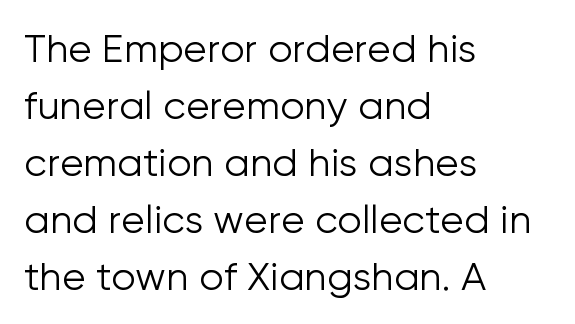
Q: Is the text bold? A: No.
Q: Is the text italic (slanted)? A: No, it is upright.
Q: Is the typeface a serif or a sans-serif typeface? A: Sans-serif.
Q: Is the text underlined? A: No.
Q: How is the paragraph aligned? A: Left-aligned.
Q: Is the spacing between letters normal or unusually wide? A: Normal.
Q: Is the spacing between lines tight, normal or loose? A: Normal.
Q: Width (condensed, normal, or wide)? A: Normal.
Q: Stroke contrast? A: Low.
Q: x-height? A: Medium.
Q: Monospaced? A: No.
